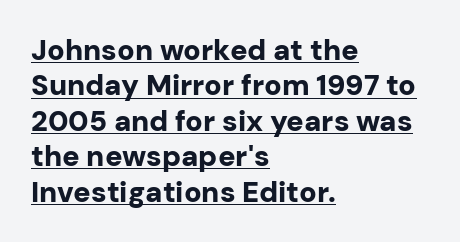
Q: Is the text bold? A: Yes.
Q: Is the text italic (slanted)? A: No, it is upright.
Q: Is the typeface a serif or a sans-serif typeface? A: Sans-serif.
Q: Is the text underlined? A: Yes.
Q: How is the paragraph aligned? A: Left-aligned.
Q: Is the spacing between letters normal or unusually wide? A: Normal.
Q: Width (condensed, normal, or wide)? A: Normal.
Q: Stroke contrast? A: Low.
Q: x-height? A: Medium.
Q: Monospaced? A: No.
